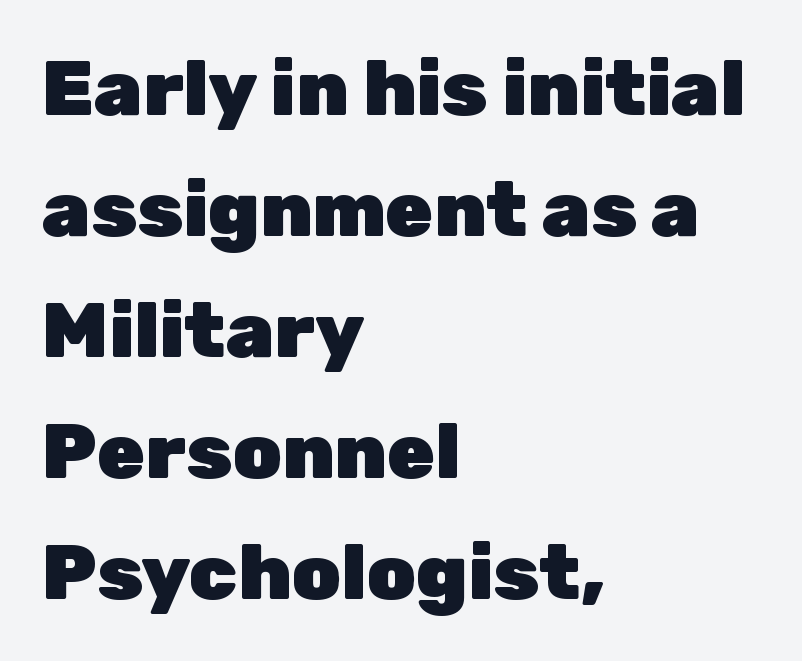
The image shows 78 px heavy sans-serif type, upright; set left-aligned, normal line spacing (1.55x), normal letter spacing, not underlined; low stroke contrast and a medium x-height.
